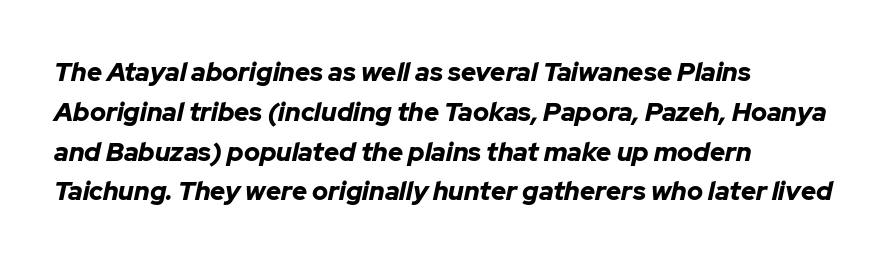
The image shows 26 px bold type, italic (leaning right); set left-aligned, normal line spacing (1.53x), normal letter spacing, not underlined.
